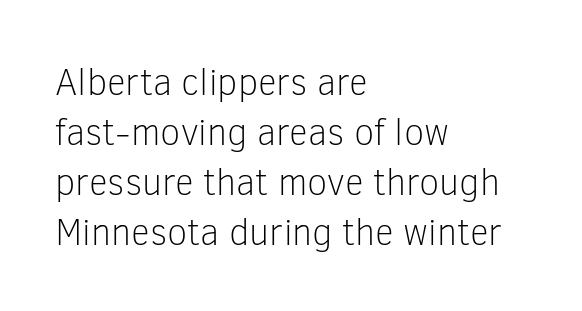
{"serif": "no", "italic": "no", "bold": "no", "weight": "light", "width": "normal", "stroke_contrast": "low", "x_height": "medium", "monospaced": "no", "underline": "no", "align": "left", "line_spacing": "normal", "line_spacing_ratio": 1.35, "letter_spacing": "normal", "letter_spacing_em": 0.0, "glyph_px": 37}
